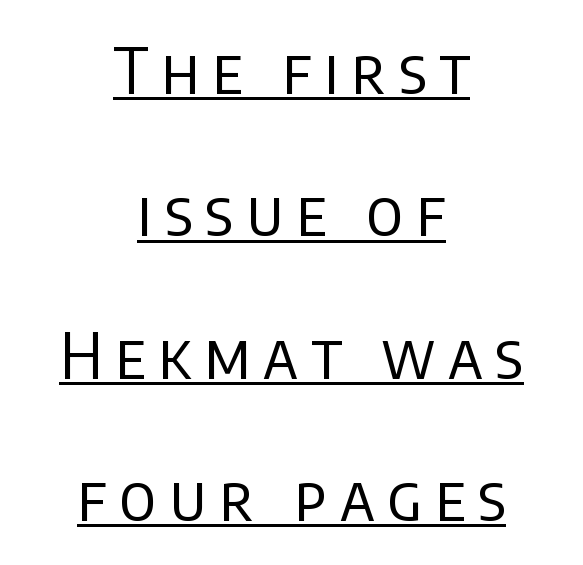
The image shows 63 px regular-weight sans-serif type, upright; set centered, loose line spacing (2.26x), unusually wide letter spacing (+0.2 em), underlined; low stroke contrast and a large x-height.
